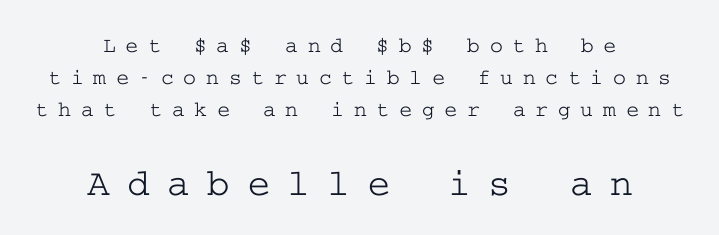
The baseline area is clear. Reading top to bottom, the characters get bigger at the block break. Where is the straight margin? There isn't one; the lines are centered. In terms of posture, this sample is upright. Horizontal bands of white between lines are of average thickness. The type is letterspaced generously, with wide tracking.
